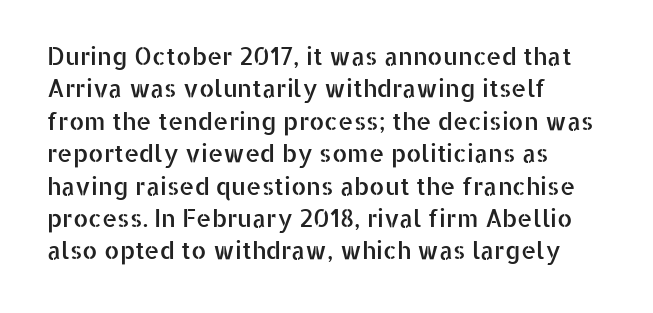
Q: Is the text italic (slanted)? A: No, it is upright.
Q: Is the text underlined? A: No.
Q: How is the paragraph aligned? A: Left-aligned.
Q: Is the spacing between letters normal or unusually wide? A: Normal.
Q: Is the spacing between lines tight, normal or loose? A: Normal.
